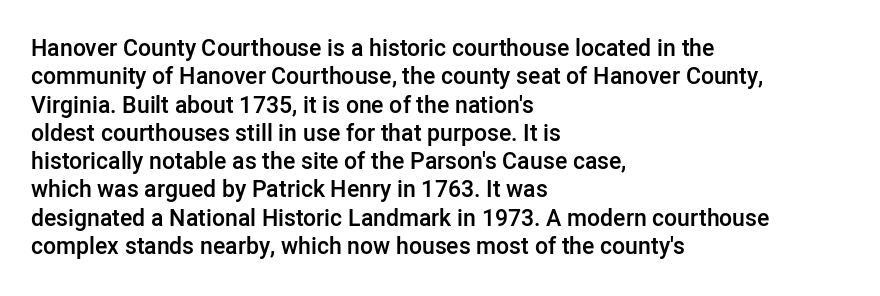
Q: Is the text bold? A: Semi-bold.
Q: Is the text italic (slanted)? A: No, it is upright.
Q: Is the text underlined? A: No.
Q: How is the paragraph aligned? A: Left-aligned.
Q: Is the spacing between letters normal or unusually wide? A: Normal.
